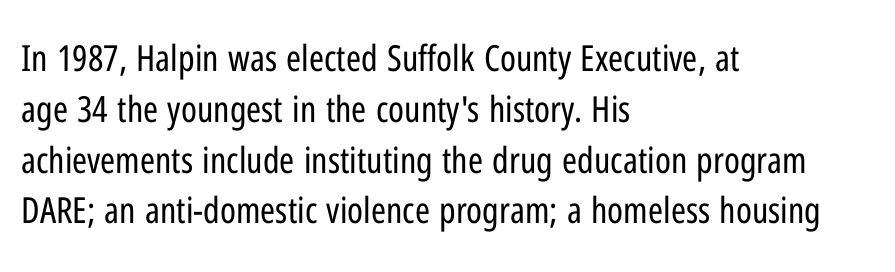
Vertically, the passage feels balanced, rows spaced as you'd expect. The letterforms sit shoulder to shoulder at normal distance. The weight would be labelled regular, book, light, or lighter still. Italic: no, the glyphs are upright roman.
